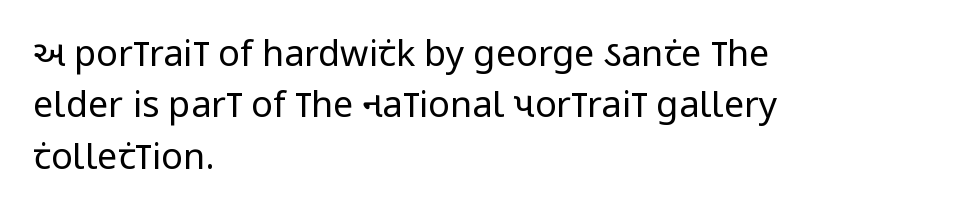
A light-to-regular cut is what we see here. How would I describe the line gaps? Plain and ordinary. The face used here is a sans, in the tradition of grotesques and geometrics. Is the letter spacing exaggerated? No — it looks like the ordinary default.
